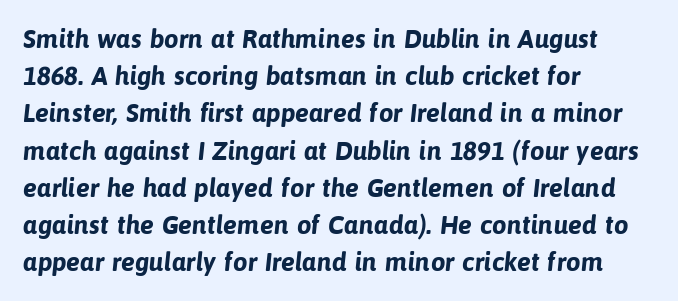
The letters are bold, with thick, heavy strokes. Anything drawn beneath the words? Only blank space. Students, observe: this is what conventionally led text looks like. The rag falls on the right side of this text block. Is the letter spacing exaggerated? No — it looks like the ordinary default.
